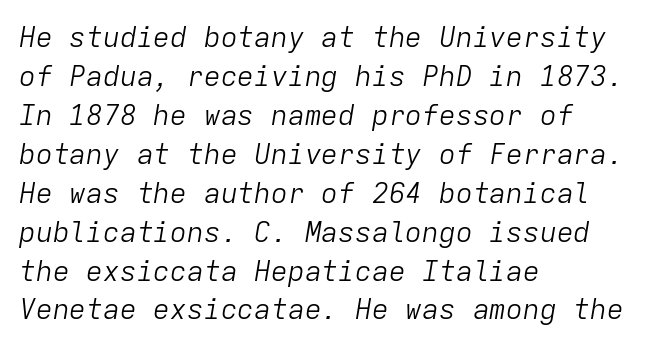
Q: Is the text bold? A: No.
Q: Is the text italic (slanted)? A: Yes, it leans right by about 9 degrees.
Q: Is the text underlined? A: No.
Q: How is the paragraph aligned? A: Left-aligned.
Q: Is the spacing between letters normal or unusually wide? A: Normal.
Q: Is the spacing between lines tight, normal or loose? A: Normal.
Q: Width (condensed, normal, or wide)? A: Normal.
Q: Stroke contrast? A: Low.
Q: x-height? A: Medium.
Q: Monospaced? A: Yes.
